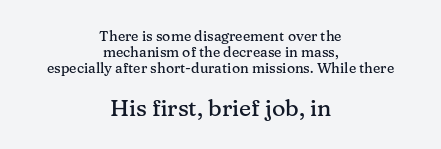
The image shows 23 px text type, upright; set centered, tight line spacing (1.13x), normal letter spacing, not underlined; the second (bottom) block is 1.64x larger.
